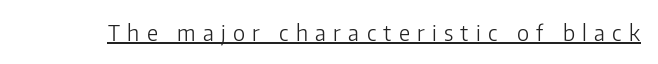
Q: Is the text bold? A: No.
Q: Is the text italic (slanted)? A: No, it is upright.
Q: Is the text underlined? A: Yes.
Q: Is the spacing between letters normal or unusually wide? A: Unusually wide.
